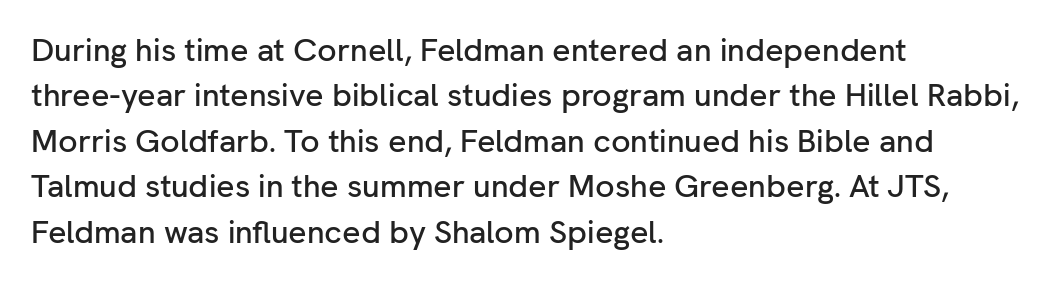
Q: Is the text italic (slanted)? A: No, it is upright.
Q: Is the typeface a serif or a sans-serif typeface? A: Sans-serif.
Q: Is the text underlined? A: No.
Q: How is the paragraph aligned? A: Left-aligned.
Q: Is the spacing between letters normal or unusually wide? A: Normal.
Q: Is the spacing between lines tight, normal or loose? A: Normal.
Q: Width (condensed, normal, or wide)? A: Normal.
Q: Stroke contrast? A: Low.
Q: x-height? A: Medium.
Q: Monospaced? A: No.
